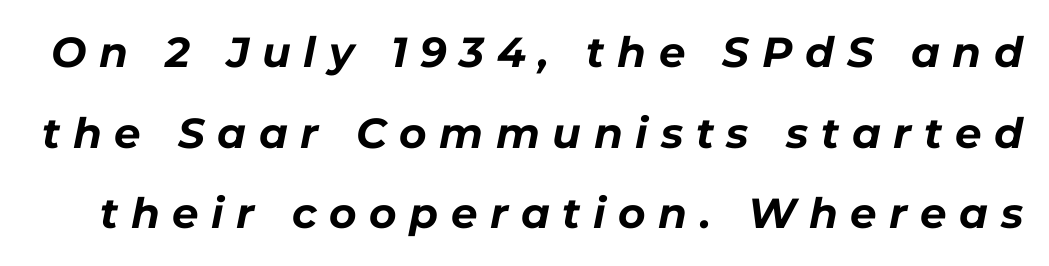
Does extra space separate the letters? Yes, quite a lot of it. Spacing verdict: proportional, widths tailored to each character. Vertically, the passage feels expansive, rows floating well apart. The words here are not underlined. Would a proofreader flag this as italicized? Yes. I'd describe the lettering as bold — thick and assertive.
